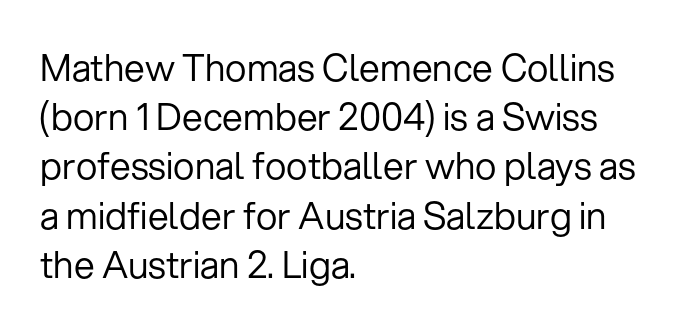
{"serif": "no", "italic": "no", "bold": "no", "weight": "regular", "width": "normal", "stroke_contrast": "low", "x_height": "medium", "monospaced": "no", "underline": "no", "align": "left", "line_spacing": "normal", "line_spacing_ratio": 1.33, "letter_spacing": "normal", "letter_spacing_em": 0.0, "glyph_px": 37}
